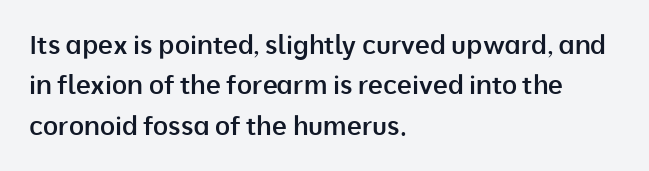
Q: Is the text bold? A: Semi-bold.
Q: Is the text italic (slanted)? A: No, it is upright.
Q: Is the text underlined? A: No.
Q: How is the paragraph aligned? A: Left-aligned.
Q: Is the spacing between letters normal or unusually wide? A: Normal.
Q: Is the spacing between lines tight, normal or loose? A: Normal.
